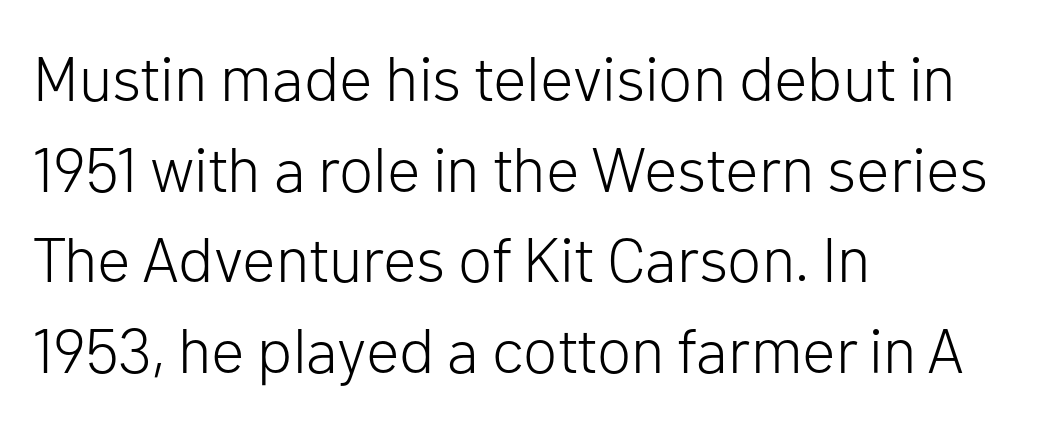
Q: Is the text bold? A: No.
Q: Is the text italic (slanted)? A: No, it is upright.
Q: Is the typeface a serif or a sans-serif typeface? A: Sans-serif.
Q: Is the text underlined? A: No.
Q: How is the paragraph aligned? A: Left-aligned.
Q: Is the spacing between letters normal or unusually wide? A: Normal.
Q: Is the spacing between lines tight, normal or loose? A: Normal.
Q: Width (condensed, normal, or wide)? A: Normal.
Q: Stroke contrast? A: Low.
Q: x-height? A: Medium.
Q: Monospaced? A: No.
